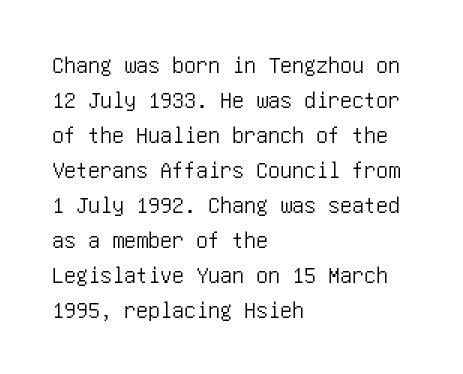
The image shows 24 px text type, upright; set left-aligned, normal line spacing (1.46x), normal letter spacing, not underlined.
